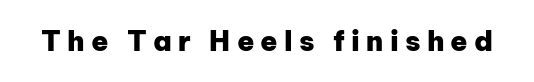
The image shows 28 px heavy sans-serif type, upright; set unusually wide letter spacing (+0.22 em), not underlined; low stroke contrast and a medium x-height.
